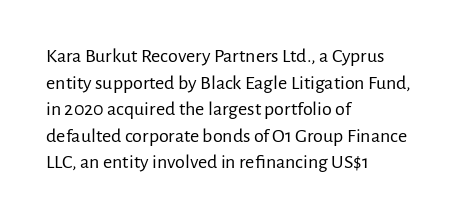
Does the copy run flush right? No — it runs flush left. The block of text has a typical density, with ordinary space between rows. This sample uses plain, unmodified letter spacing. The zone under the glyphs is completely vacant. A roman cut, with each character standing at attention. Stem width sits at or under what a default text font uses.
